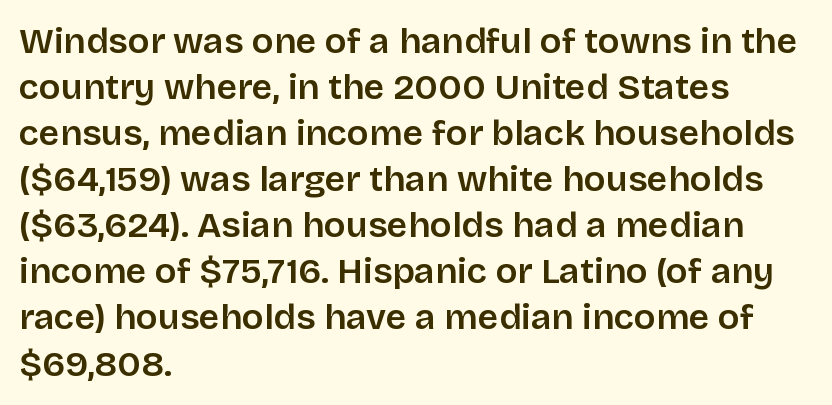
{"serif": "no", "italic": "no", "bold": "semi", "weight": "semibold", "width": "normal", "stroke_contrast": "low", "x_height": "large", "monospaced": "no", "underline": "no", "align": "left", "line_spacing": "normal", "line_spacing_ratio": 1.28, "letter_spacing": "normal", "letter_spacing_em": 0.0, "glyph_px": 36}
